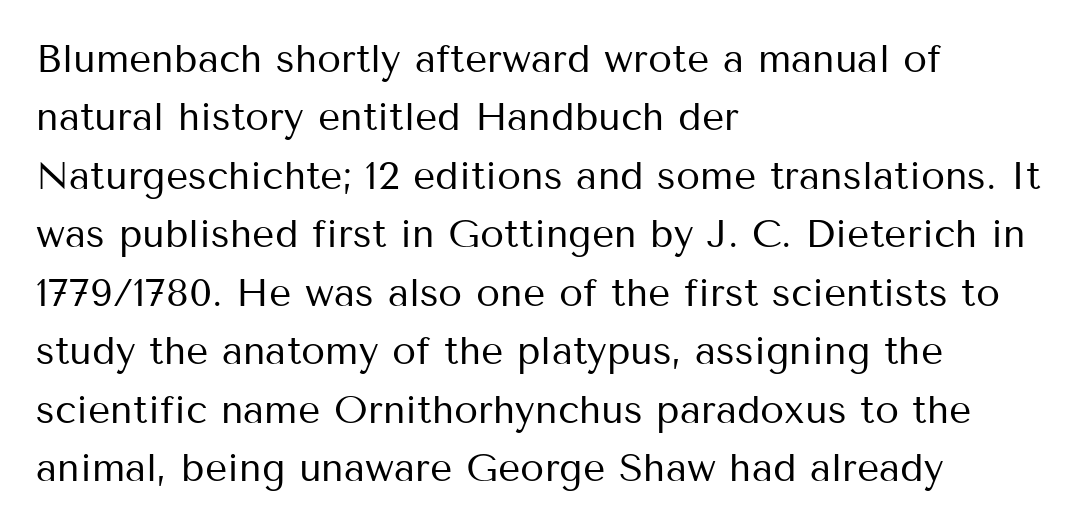
The image shows 39 px regular-weight sans-serif type, upright; set left-aligned, normal line spacing (1.5x), normal letter spacing, not underlined; medium stroke contrast and a medium x-height.
